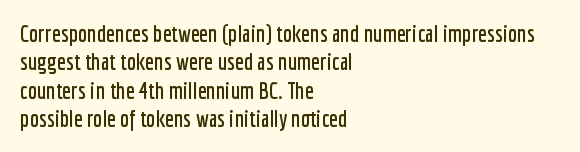
{"italic": "no", "underline": "no", "align": "left", "line_spacing_ratio": 1.23, "letter_spacing": "normal", "letter_spacing_em": 0.0, "glyph_px": 23}
